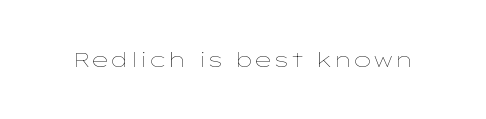
{"italic": "no", "bold": "no", "underline": "no", "letter_spacing": "normal", "letter_spacing_em": 0.0, "glyph_px": 21}
